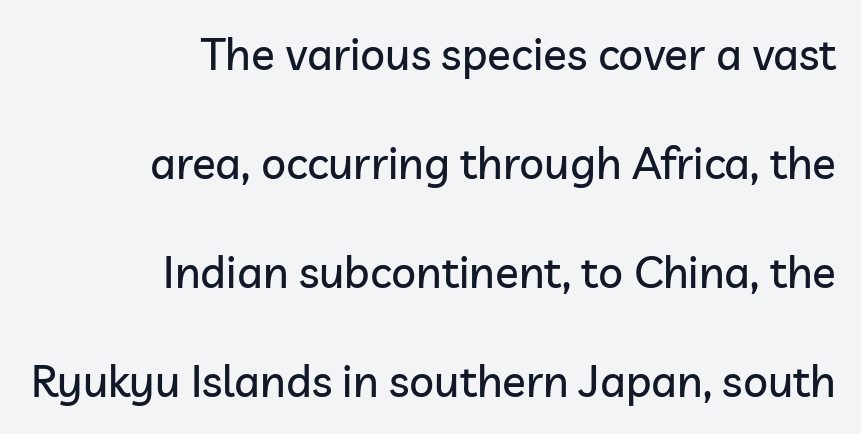
The image shows 44 px sans-serif type, upright; set right-aligned, loose line spacing (2.48x), normal letter spacing, not underlined; low stroke contrast and a medium x-height.
